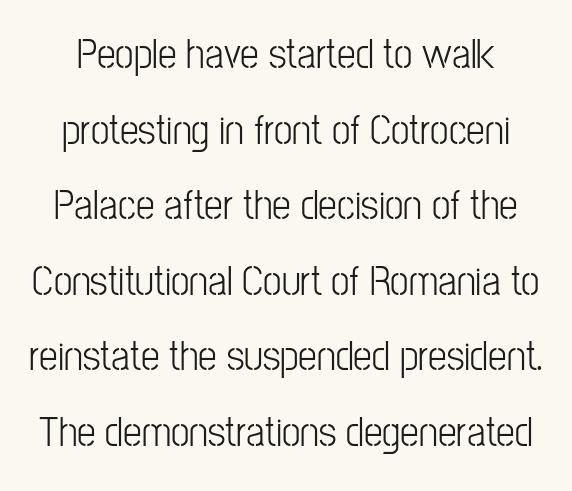
Q: Is the text italic (slanted)? A: No, it is upright.
Q: Is the typeface a serif or a sans-serif typeface? A: Sans-serif.
Q: Is the text underlined? A: No.
Q: Is the spacing between letters normal or unusually wide? A: Normal.
Q: Width (condensed, normal, or wide)? A: Condensed.
Q: Stroke contrast? A: Low.
Q: x-height? A: Medium.
Q: Monospaced? A: No.
